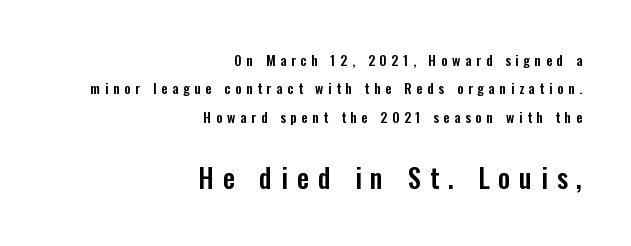
Q: Is the text italic (slanted)? A: No, it is upright.
Q: Is the text underlined? A: No.
Q: How is the paragraph aligned? A: Right-aligned.
Q: Is the spacing between letters normal or unusually wide? A: Unusually wide.
Q: Is the spacing between lines tight, normal or loose? A: Loose.
Q: Which block of text is set in a larger size, the first (top) or the second (bottom)? A: The second (bottom) one.
